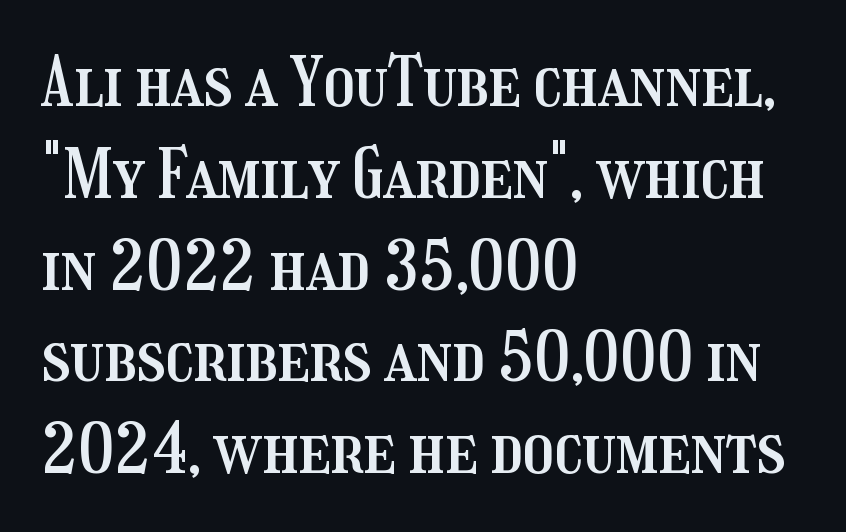
The image shows 68 px condensed type, upright; set left-aligned, normal line spacing (1.35x), normal letter spacing, not underlined; medium stroke contrast and a medium x-height.
